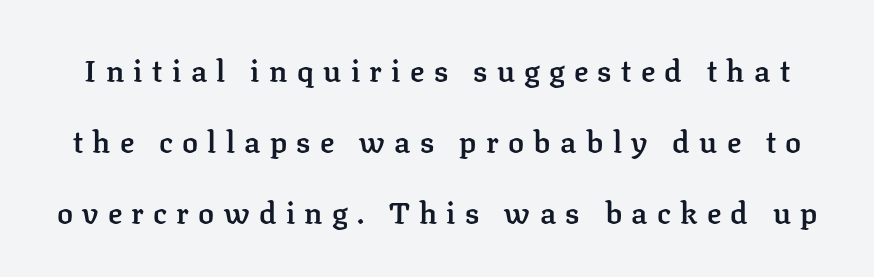
Q: Is the text bold? A: Semi-bold.
Q: Is the text italic (slanted)? A: No, it is upright.
Q: Is the typeface a serif or a sans-serif typeface? A: Serif.
Q: Is the text underlined? A: No.
Q: Is the spacing between letters normal or unusually wide? A: Unusually wide.
Q: Is the spacing between lines tight, normal or loose? A: Loose.
Q: Width (condensed, normal, or wide)? A: Normal.
Q: Stroke contrast? A: Low.
Q: x-height? A: Medium.
Q: Monospaced? A: No.
